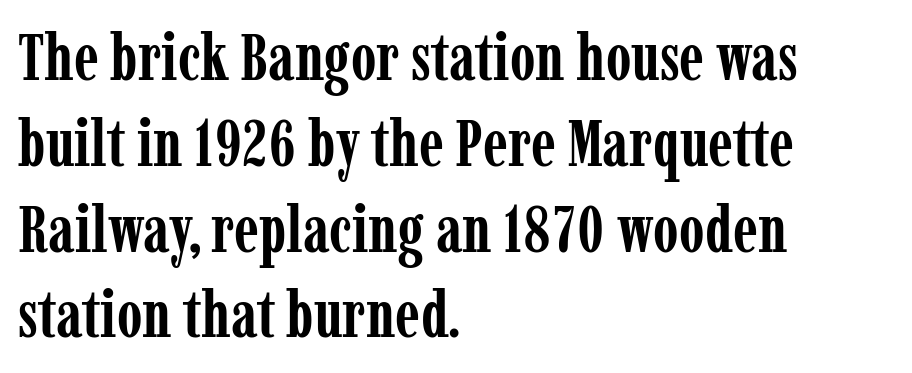
The image shows 65 px semibold, condensed serif type, upright; set left-aligned, normal line spacing (1.32x), normal letter spacing, not underlined; low stroke contrast and a medium x-height.
